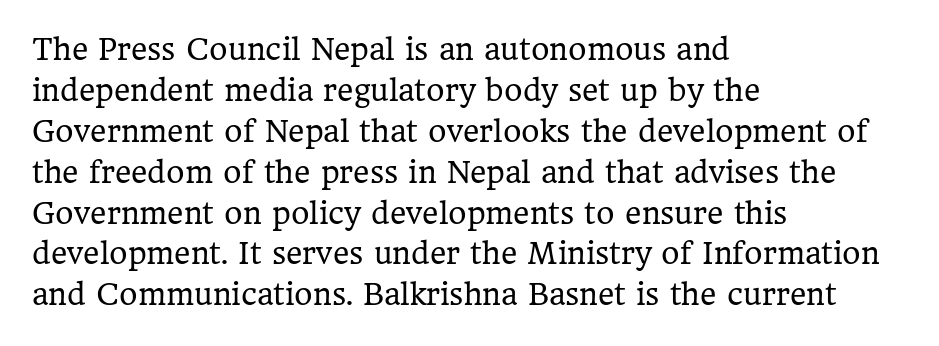
The image shows 28 px regular-weight serif type, upright; set left-aligned, normal line spacing (1.46x), normal letter spacing, not underlined; low stroke contrast and a medium x-height.
